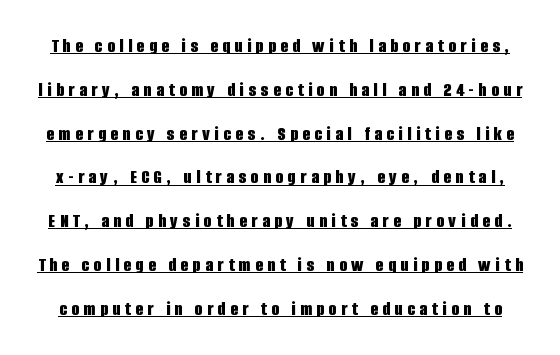
{"italic": "no", "bold": "yes", "underline": "yes", "line_spacing": "loose", "line_spacing_ratio": 2.19, "letter_spacing": "wide", "letter_spacing_em": 0.23, "glyph_px": 20}
